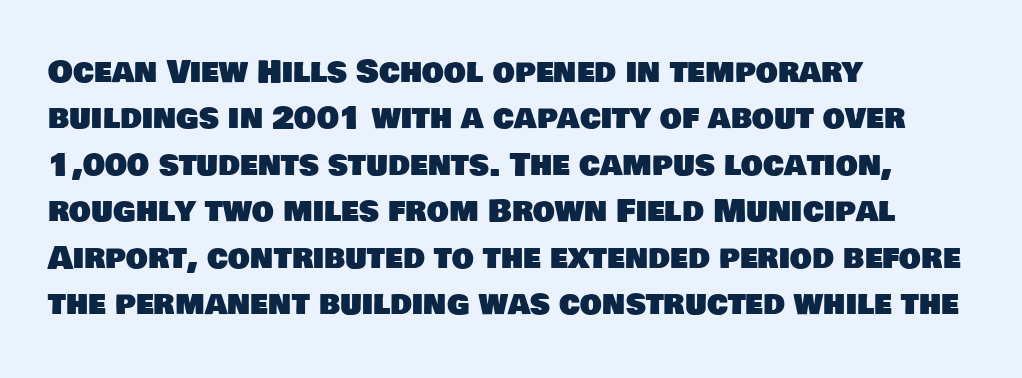
Q: Is the typeface a serif or a sans-serif typeface? A: Sans-serif.
Q: Is the text underlined? A: No.
Q: How is the paragraph aligned? A: Left-aligned.
Q: Is the spacing between letters normal or unusually wide? A: Normal.
Q: Is the spacing between lines tight, normal or loose? A: Normal.
Q: Width (condensed, normal, or wide)? A: Normal.
Q: Stroke contrast? A: Low.
Q: x-height? A: Large.
Q: Monospaced? A: No.
